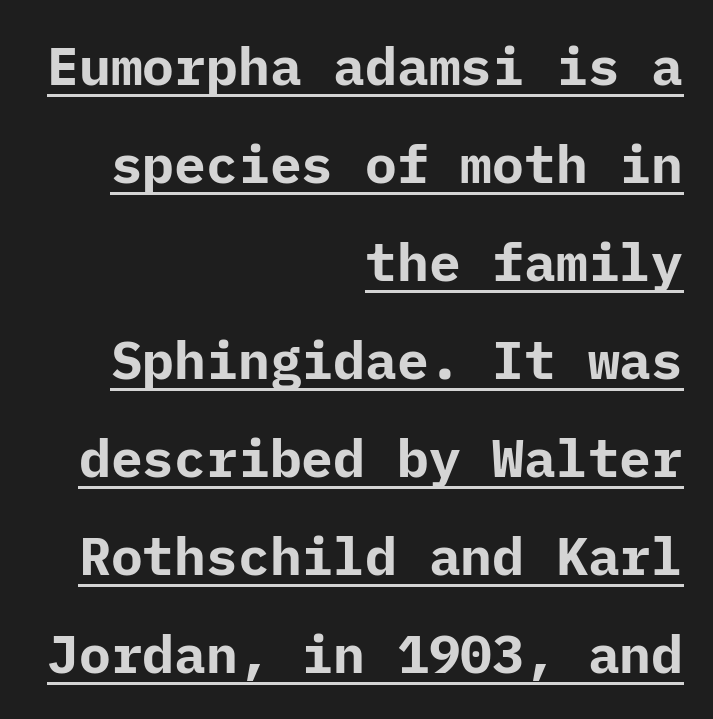
The image shows 53 px bold sans-serif type, upright; set right-aligned, line spacing 1.85x, normal letter spacing, underlined; low stroke contrast and a medium x-height.
